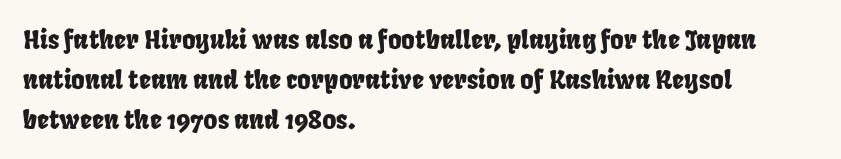
The image shows 26 px text type; set left-aligned, normal line spacing (1.53x), normal letter spacing, not underlined.
